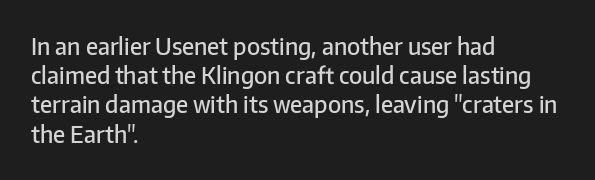
{"italic": "no", "bold": "semi", "underline": "no", "align": "left", "line_spacing": "normal", "line_spacing_ratio": 1.27, "letter_spacing": "normal", "letter_spacing_em": 0.0, "glyph_px": 23}
